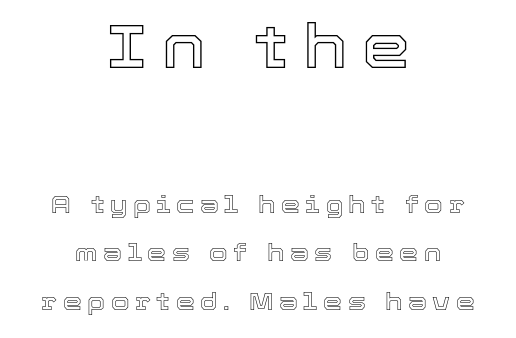
{"italic": "no", "width": "normal", "x_height": "medium", "monospaced": "no", "underline": "no", "align": "center", "line_spacing": "loose", "line_spacing_ratio": 2.03, "letter_spacing": "wide", "letter_spacing_em": 0.23, "larger_block": "first", "size_ratio": 2.54, "glyph_px": 61}
